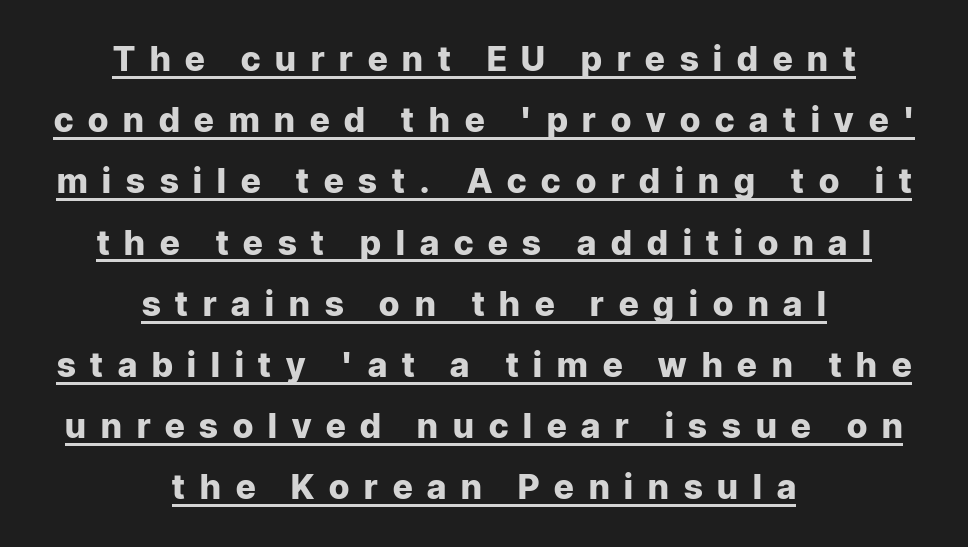
The image shows 34 px heavy sans-serif type, upright; set centered, line spacing 1.8x, unusually wide letter spacing (+0.44 em), underlined; low stroke contrast and a medium x-height.
